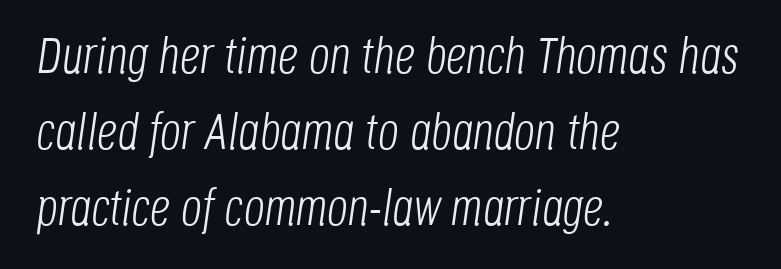
The image shows 51 px light, condensed type, italic (leaning right); set left-aligned, normal line spacing (1.49x), normal letter spacing, not underlined; low stroke contrast and a large x-height.
